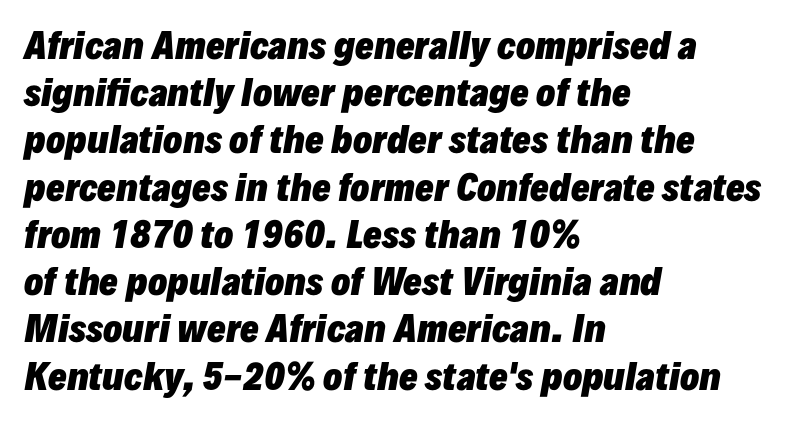
Where is the straight margin? On the left. Each letter keeps its own natural width here, so spacing adapts to shape. How heavy is the stroke? Heavy — this is a bold. The strip under each line holds only bare page. Words appear dense and cohesive because spacing is normal.
